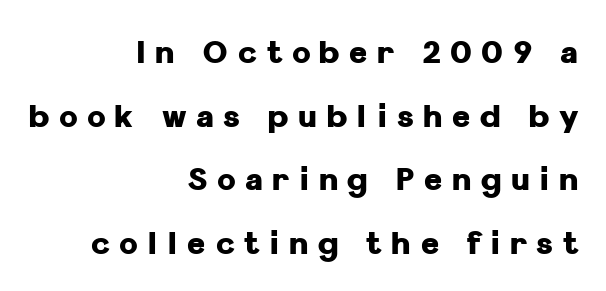
The image shows 31 px heavy sans-serif type, upright; set right-aligned, loose line spacing (2.05x), unusually wide letter spacing (+0.31 em), not underlined; low stroke contrast and a medium x-height.
